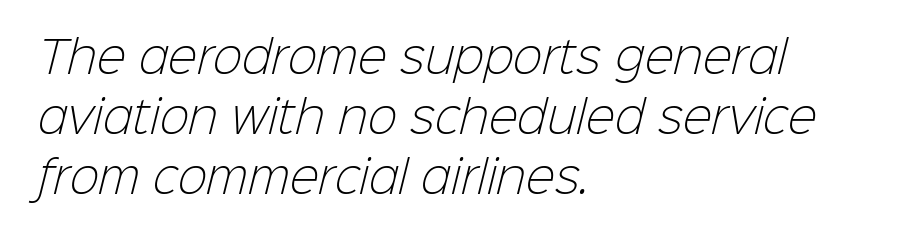
Observe the absence of serifs on each vertical stroke in this sample. Any mark beneath the type? The region is blank. The designer left line spacing at the default. Stems and bowls with no extra thickness — not bold.
